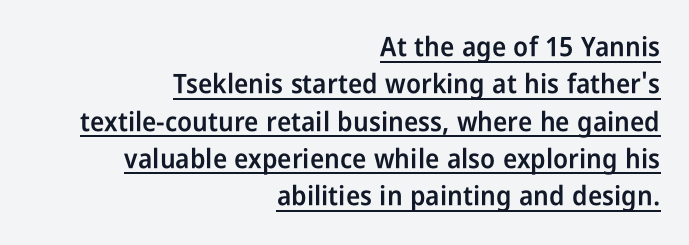
Descenders here cross a horizontal rule under the line. In terms of letterspacing, this is plain default setting. The font is running at a semibold setting, under full bold. Reading down the block, your eye finds every line finishing at a fixed right position.
